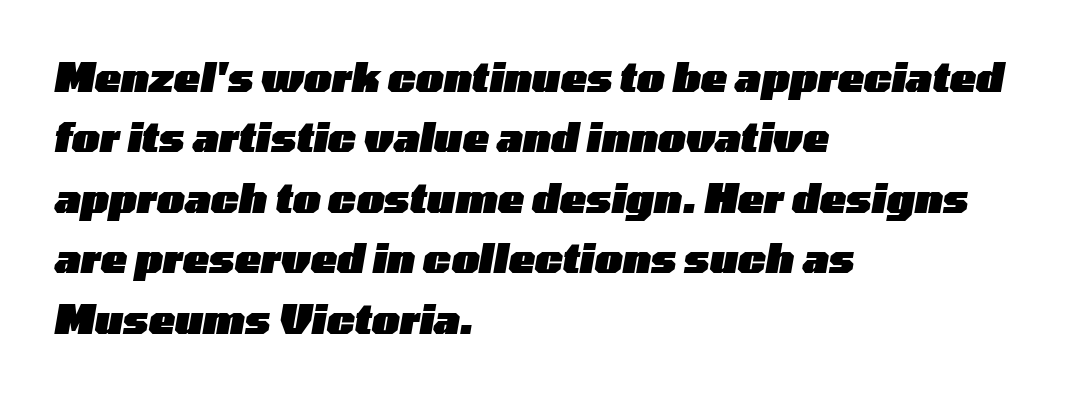
The letters sit at their default tracking, neither squeezed nor spread. Leftover space on each line is placed entirely after the last word. This sample uses an oblique cut, with every glyph tilted off the vertical. The zone under the glyphs is completely vacant.
